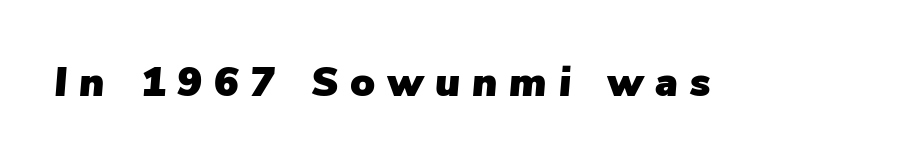
Tracking value appears strongly positive — letters spread wide. Underline: absent. The letters advance in unequal steps, a hallmark of proportional type. The lettering tilts uniformly, giving the passage an italic look.
